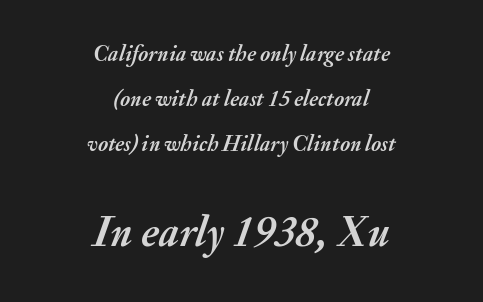
Q: Is the text bold? A: Yes.
Q: Is the text italic (slanted)? A: Yes, it leans right by about 20 degrees.
Q: Is the text underlined? A: No.
Q: How is the paragraph aligned? A: Centered.
Q: Is the spacing between letters normal or unusually wide? A: Normal.
Q: Is the spacing between lines tight, normal or loose? A: Loose.
Q: Which block of text is set in a larger size, the first (top) or the second (bottom)? A: The second (bottom) one.
Q: Width (condensed, normal, or wide)? A: Normal.
Q: Stroke contrast? A: Medium.
Q: x-height? A: Small.
Q: Monospaced? A: No.
